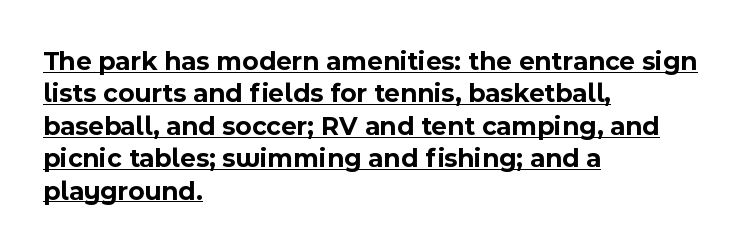
Q: Is the text bold? A: Yes.
Q: Is the text italic (slanted)? A: No, it is upright.
Q: Is the text underlined? A: Yes.
Q: How is the paragraph aligned? A: Left-aligned.
Q: Is the spacing between letters normal or unusually wide? A: Normal.
